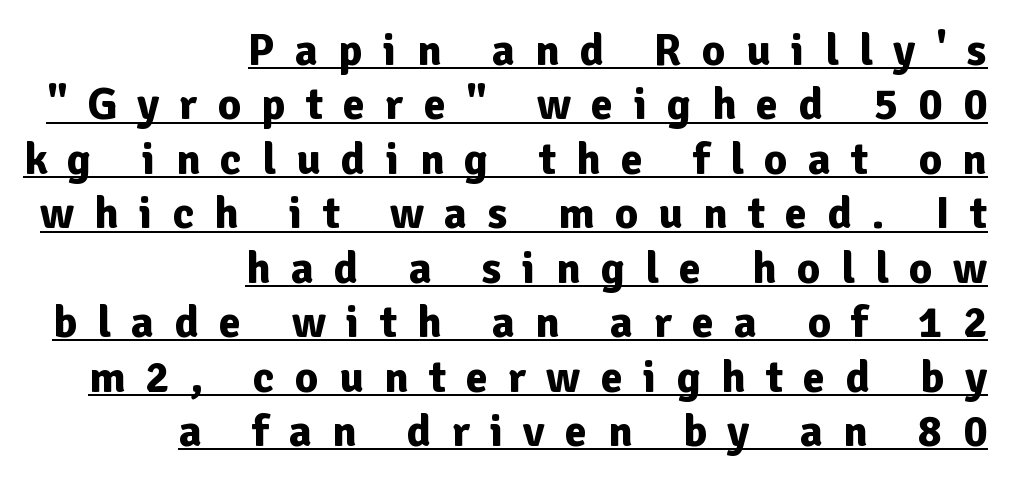
The image shows 45 px bold sans-serif type, upright; set right-aligned, line spacing 1.21x, unusually wide letter spacing (+0.45 em), underlined; low stroke contrast and a medium x-height.
